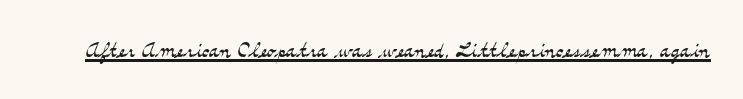
{"serif": "yes", "bold": "no", "weight": "light", "width": "wide", "stroke_contrast": "medium", "x_height": "small", "monospaced": "no", "underline": "yes", "letter_spacing": "normal", "letter_spacing_em": 0.0, "glyph_px": 28}
